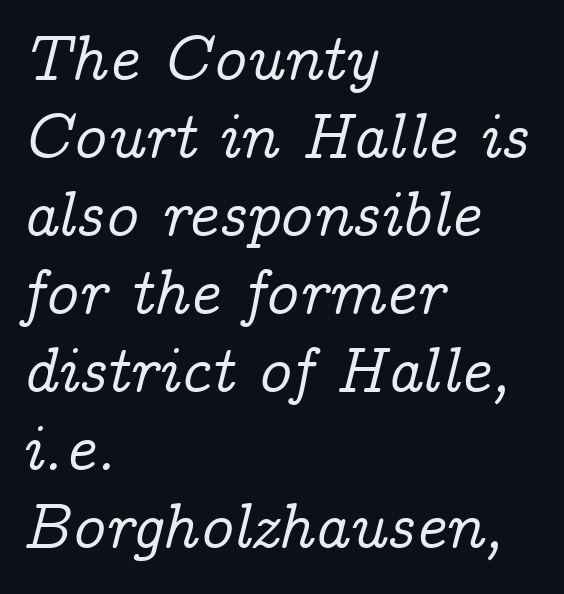
All the whitespace from short lines collects on the right. Here the glyphs are tracked normally, forming tight word shapes. Each letter's strokes conclude with small projecting serifs. Unmarked baselines from the first word to the last.
